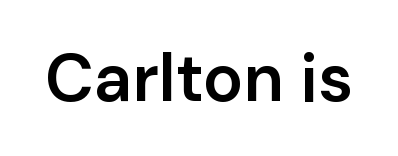
{"serif": "no", "italic": "no", "bold": "semi", "weight": "semibold", "width": "normal", "stroke_contrast": "low", "x_height": "medium", "monospaced": "no", "underline": "no", "letter_spacing": "normal", "letter_spacing_em": 0.0, "glyph_px": 67}
